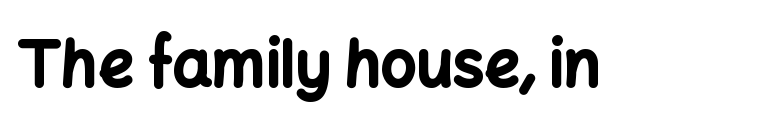
The glyphs are unaccompanied by any horizontal stroke below them. You'd pick this weight for a headline — it's a proper bold. The rendering keeps characters at their native spacing. Note: no serifs on the glyphs. Tall strokes in this sample are plumb rather than angled. This sample has the flowing, uneven cadence of proportional lettering.
